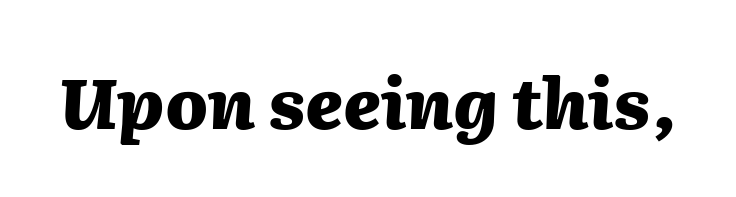
Each row of text sits above clean, open space. Is this a fixed-width face? No — the glyphs have proportional, varying widths. Every character sits at an angle, as italics do. Strong, thick strokes mark this as bold type. Letter spacing: default.
